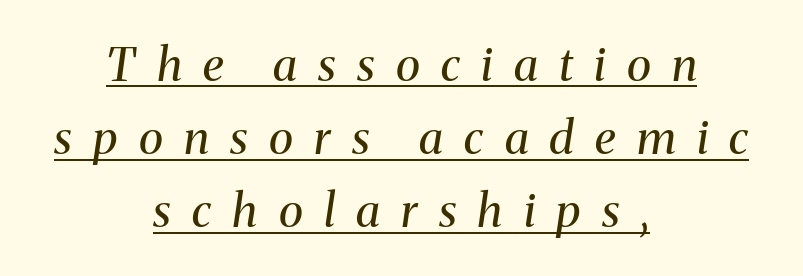
Q: Is the text bold? A: No.
Q: Is the text italic (slanted)? A: Yes, it leans right by about 8 degrees.
Q: Is the typeface a serif or a sans-serif typeface? A: Serif.
Q: Is the text underlined? A: Yes.
Q: How is the paragraph aligned? A: Centered.
Q: Is the spacing between letters normal or unusually wide? A: Unusually wide.
Q: Is the spacing between lines tight, normal or loose? A: Normal.
Q: Width (condensed, normal, or wide)? A: Normal.
Q: Stroke contrast? A: Medium.
Q: x-height? A: Medium.
Q: Monospaced? A: No.
